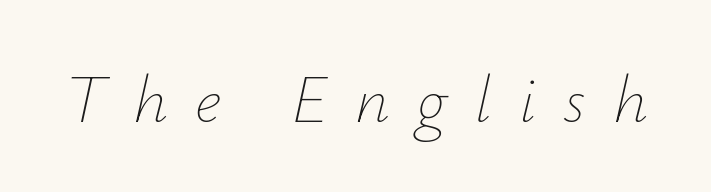
Q: Is the text bold? A: No.
Q: Is the text italic (slanted)? A: Yes, it leans right by about 12 degrees.
Q: Is the text underlined? A: No.
Q: Is the spacing between letters normal or unusually wide? A: Unusually wide.
Q: Width (condensed, normal, or wide)? A: Normal.
Q: Stroke contrast? A: Low.
Q: x-height? A: Small.
Q: Monospaced? A: No.
